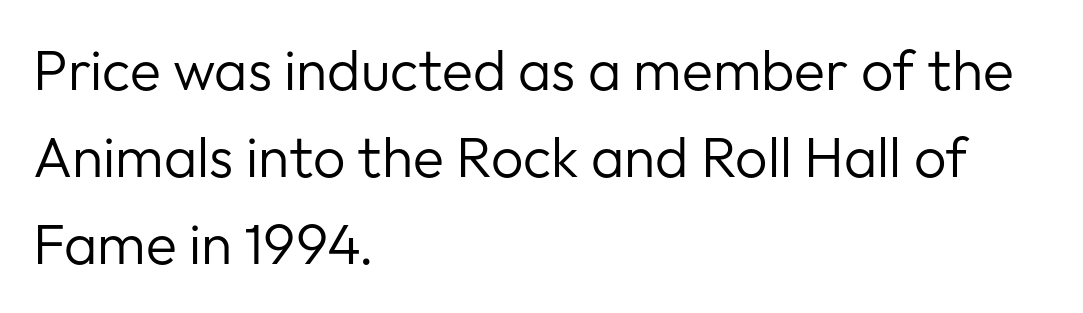
Q: Is the text bold? A: No.
Q: Is the text italic (slanted)? A: No, it is upright.
Q: Is the typeface a serif or a sans-serif typeface? A: Sans-serif.
Q: Is the text underlined? A: No.
Q: How is the paragraph aligned? A: Left-aligned.
Q: Is the spacing between letters normal or unusually wide? A: Normal.
Q: Is the spacing between lines tight, normal or loose? A: Normal.
Q: Width (condensed, normal, or wide)? A: Normal.
Q: Stroke contrast? A: Low.
Q: x-height? A: Medium.
Q: Monospaced? A: No.
